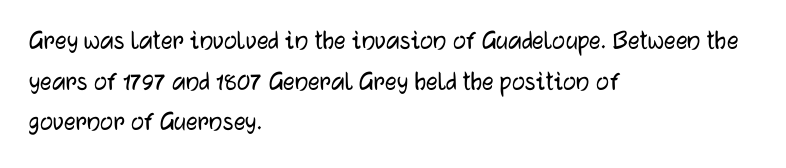
Q: Is the text italic (slanted)? A: No, it is upright.
Q: Is the typeface a serif or a sans-serif typeface? A: Sans-serif.
Q: Is the text underlined? A: No.
Q: How is the paragraph aligned? A: Left-aligned.
Q: Is the spacing between letters normal or unusually wide? A: Normal.
Q: Is the spacing between lines tight, normal or loose? A: Normal.
Q: Width (condensed, normal, or wide)? A: Normal.
Q: Stroke contrast? A: Low.
Q: x-height? A: Medium.
Q: Monospaced? A: No.
